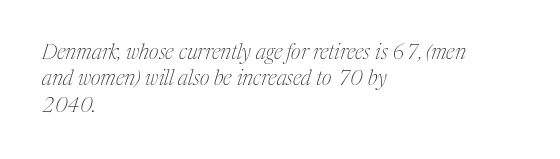
{"italic": "yes", "lean": "right", "slant_degrees": 17, "bold": "no", "underline": "no", "align": "left", "line_spacing": "normal", "line_spacing_ratio": 1.26, "letter_spacing": "normal", "letter_spacing_em": 0.0, "glyph_px": 21}
